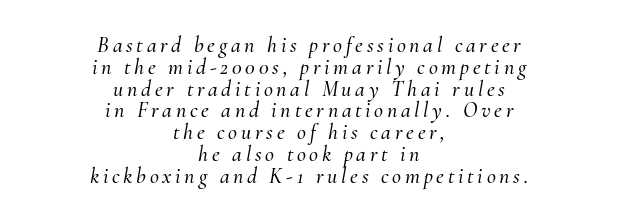
Q: Is the text italic (slanted)? A: Yes, it leans right by about 10 degrees.
Q: Is the text underlined? A: No.
Q: How is the paragraph aligned? A: Centered.
Q: Is the spacing between lines tight, normal or loose? A: Tight.
